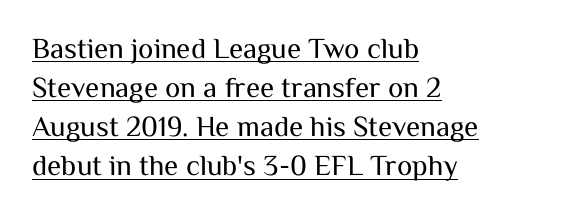
{"serif": "no", "italic": "no", "bold": "no", "weight": "regular", "width": "normal", "stroke_contrast": "medium", "x_height": "medium", "monospaced": "no", "underline": "yes", "align": "left", "line_spacing": "normal", "line_spacing_ratio": 1.35, "letter_spacing": "normal", "letter_spacing_em": 0.0, "glyph_px": 29}
